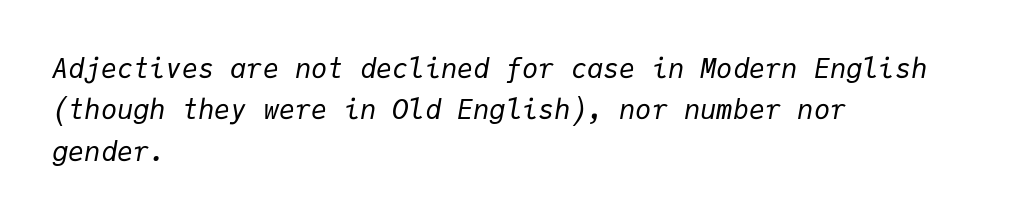
No extra tracking has been applied to these lines. In terms of posture, this sample is oblique. Students, observe: this is what conventionally led text looks like. A light-to-regular cut is what we see here. Descender tails drop into unmarked territory.
